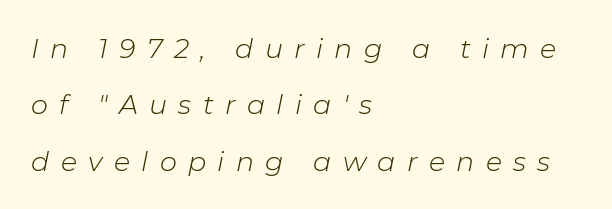
The image shows 27 px text type, italic (leaning right); set left-aligned, loose line spacing (2.09x), unusually wide letter spacing (+0.42 em), not underlined.
